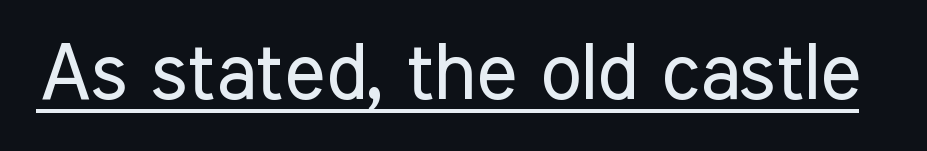
Weight: not bold — regular or lighter. A typesetter would call this zero additional tracking. Notice how the stems are strictly vertical — no italics here. This sample carries an underscore along the baseline area.
